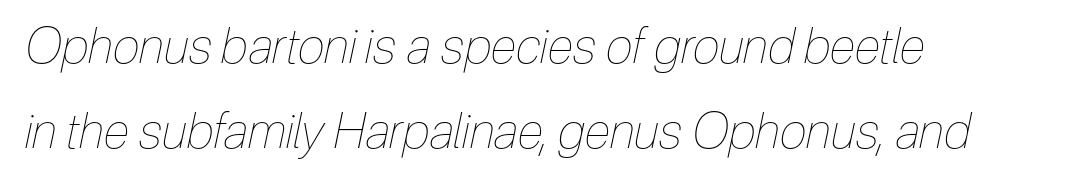
Leftover space on each line is placed entirely after the last word. Yep, that's italic — everything's leaning. Look at the tracking — it's just the regular setting, nothing added. Stem width sits at or under what a default text font uses. Check under the words: just untouched page. Think of a printed novel: that variable character pitch is what you see here.
